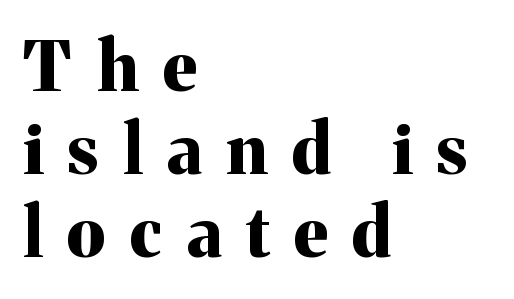
The image shows 69 px bold serif type, upright; set left-aligned, line spacing 1.2x, unusually wide letter spacing (+0.36 em), not underlined; medium stroke contrast and a medium x-height.
